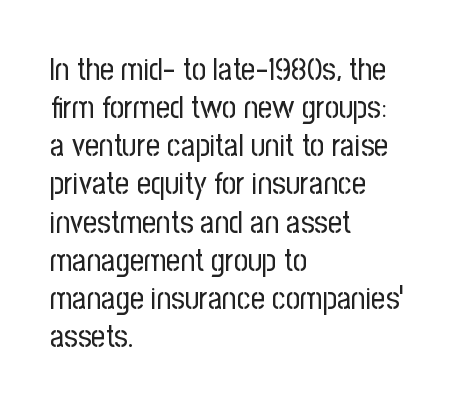
The image shows 31 px regular-weight, condensed sans-serif type, upright; set left-aligned, line spacing 1.23x, normal letter spacing, not underlined; low stroke contrast and a medium x-height.
